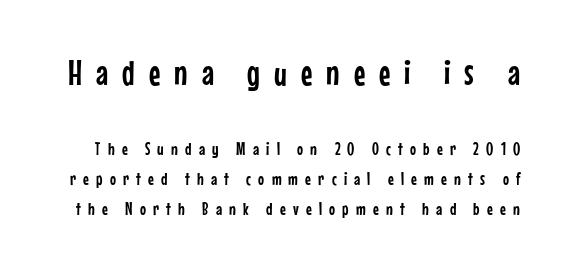
The image shows 35 px condensed sans-serif type, upright; set normal line spacing (1.66x), unusually wide letter spacing (+0.4 em), not underlined; the first (top) block is 1.94x larger; low stroke contrast and a medium x-height.
